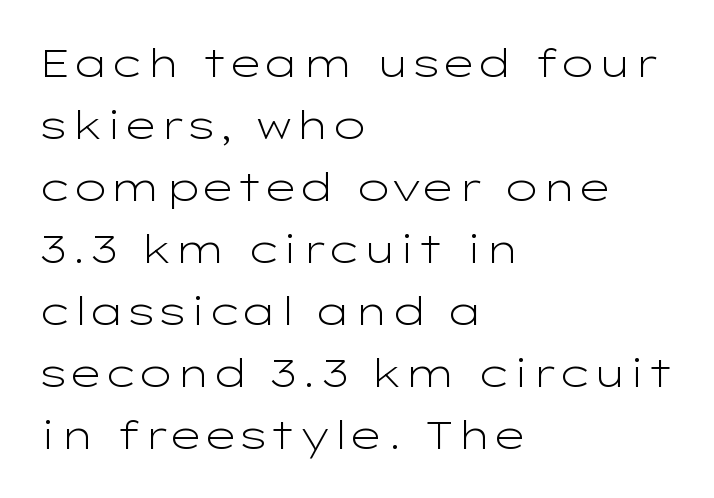
{"serif": "no", "italic": "no", "bold": "no", "weight": "light", "width": "wide", "stroke_contrast": "low", "x_height": "medium", "monospaced": "no", "underline": "no", "align": "left", "line_spacing": "normal", "line_spacing_ratio": 1.59, "letter_spacing": "normal", "letter_spacing_em": 0.0, "glyph_px": 39}
